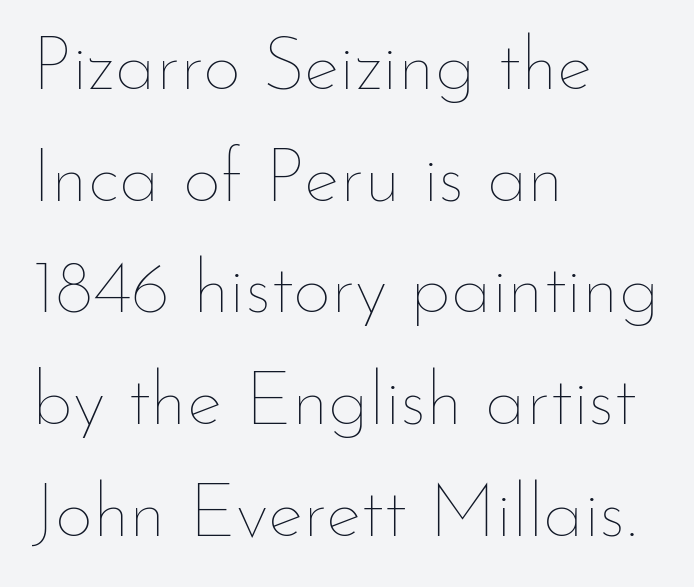
Leading matches the norm, producing a regular column. Is there any slant? The stems are plumb. Short note: letters normally spaced. No extra ink here — the face is not bold. Any mark beneath the type? The region is blank.
